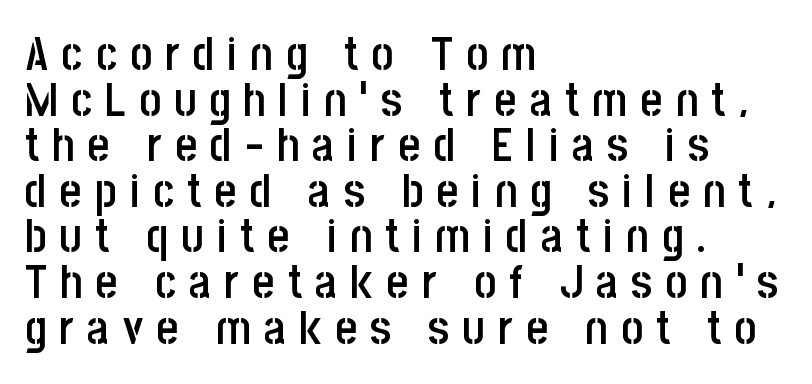
Heft: intermediate — a semibold. The zone under the glyphs is completely vacant. Leftover space on each line is placed entirely after the last word. Style check: upright. Is this a fixed-width face? No — the glyphs have proportional, varying widths. The letters are spread apart with noticeably loose tracking.
